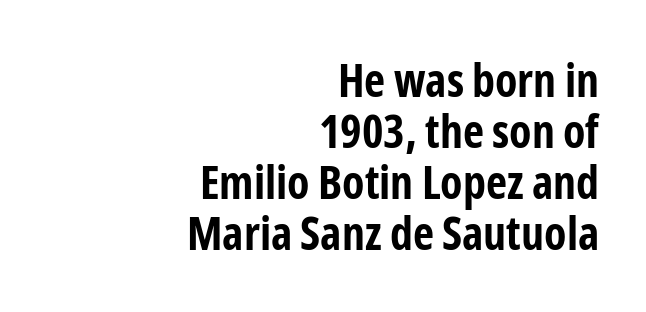
{"serif": "no", "italic": "no", "bold": "yes", "weight": "bold", "width": "condensed", "stroke_contrast": "low", "x_height": "medium", "monospaced": "no", "underline": "no", "align": "right", "line_spacing": "tight", "line_spacing_ratio": 1.11, "letter_spacing": "normal", "letter_spacing_em": 0.0, "glyph_px": 46}
